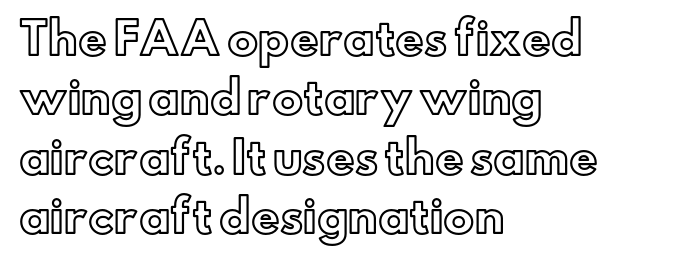
Typeset ragged right — the left edge is the straight one. Any mark beneath the type? The region is blank. Spacing between characters is what you'd get straight out of the box. Ascenders rise straight up at ninety degrees. The face used here is proportionally spaced, like ordinary book or web type.
